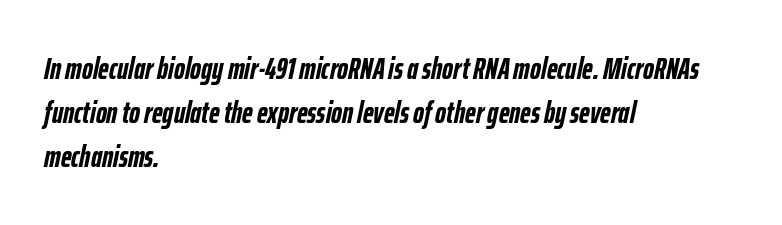
Typesetter's note: full bold, strokes at maximum text heaviness. In terms of leading, this rendering sits right in the middle. The passage shown is typed in a proportional face where columns would drift. The rendering applies a slant to the glyphs.
